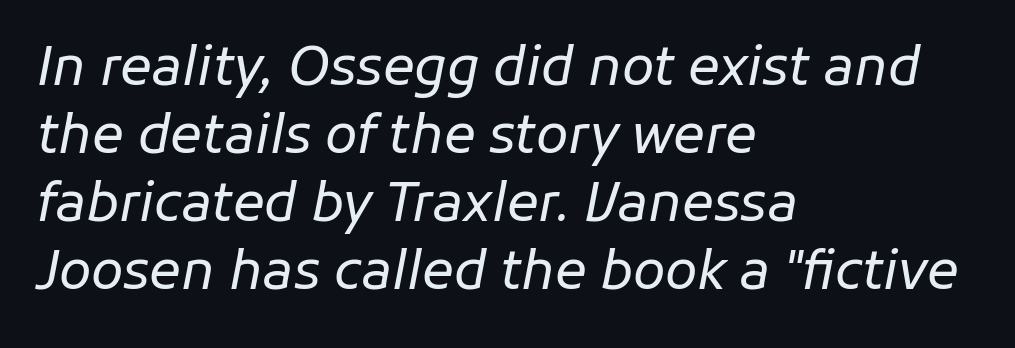
The strokes carry an ordinary text weight at most. The rendering keeps characters at their native spacing. Short and long lines alike share a common starting point at left. The lettering tilts uniformly, giving the passage an italic look. The rendering uses natural spacing where letterforms have individual widths.
